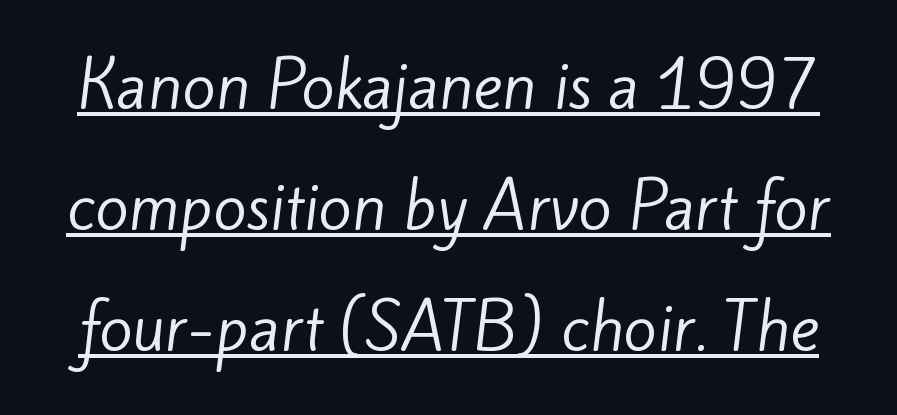
Q: Is the text bold? A: No.
Q: Is the typeface a serif or a sans-serif typeface? A: Sans-serif.
Q: Is the text underlined? A: Yes.
Q: Is the spacing between letters normal or unusually wide? A: Normal.
Q: Is the spacing between lines tight, normal or loose? A: Loose.
Q: Width (condensed, normal, or wide)? A: Normal.
Q: Stroke contrast? A: Low.
Q: x-height? A: Small.
Q: Monospaced? A: No.
